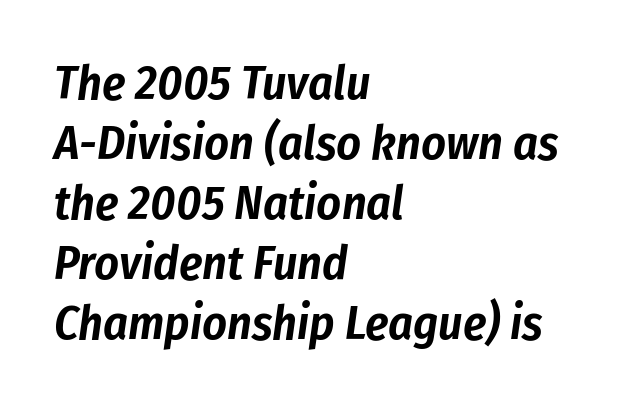
Q: Is the text italic (slanted)? A: Yes, it leans right by about 8 degrees.
Q: Is the text underlined? A: No.
Q: How is the paragraph aligned? A: Left-aligned.
Q: Is the spacing between letters normal or unusually wide? A: Normal.
Q: Is the spacing between lines tight, normal or loose? A: Normal.
Q: Width (condensed, normal, or wide)? A: Condensed.
Q: Stroke contrast? A: Low.
Q: x-height? A: Medium.
Q: Monospaced? A: No.
